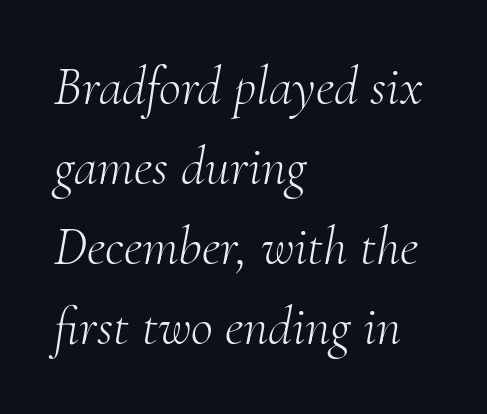
Is this a heavy cut? Hardly; it is regular or lighter. An italicized treatment has been applied to the whole sample. You could call the tracking neutral — neither tight nor loose. The rendering shows small feet on the letterforms — a serif design.
